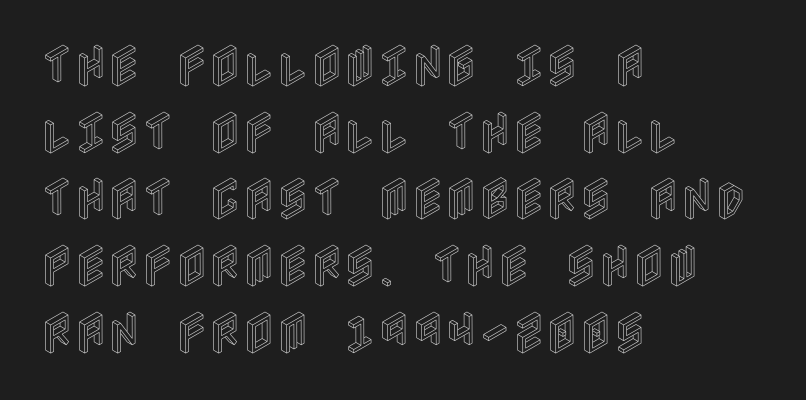
Q: Is the text italic (slanted)? A: No, it is upright.
Q: Is the text underlined? A: No.
Q: How is the paragraph aligned? A: Left-aligned.
Q: Is the spacing between letters normal or unusually wide? A: Normal.
Q: Is the spacing between lines tight, normal or loose? A: Normal.
Q: Width (condensed, normal, or wide)? A: Condensed.
Q: x-height? A: Large.
